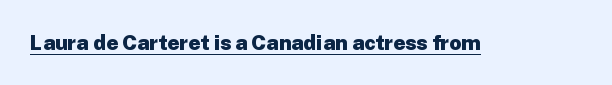
The image shows 21 px bold type, upright; set normal letter spacing, underlined.
